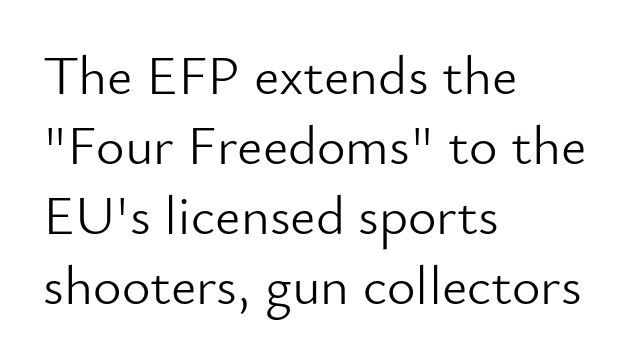
In CSS terms this would be text-align: left. Check where the strokes stop: nothing finishes them off — pure sans. The line texture is even and compact thanks to regular tracking. The block of text has a typical density, with ordinary space between rows.
